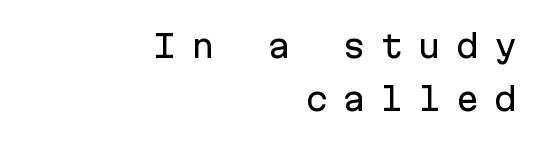
The image shows 31 px sans-serif type, upright, monospaced; set right-aligned, line spacing 1.71x, unusually wide letter spacing (+0.47 em), not underlined; low stroke contrast and a medium x-height.
